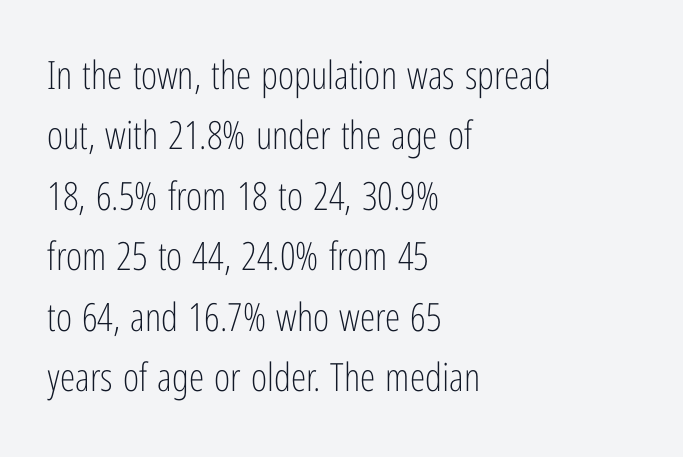
A typesetter would label this face a sans. Characters remain perfectly vertical along every line. Descenders are the only things crossing below the line. Horizontal alignment here is leftward, the default for most running prose. Summary of vertical rhythm: regular, with standard interline spacing.
